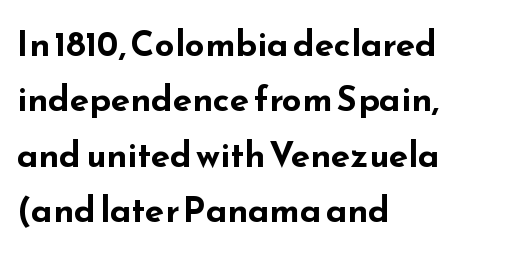
Q: Is the text bold? A: Yes.
Q: Is the text italic (slanted)? A: No, it is upright.
Q: Is the typeface a serif or a sans-serif typeface? A: Sans-serif.
Q: Is the text underlined? A: No.
Q: How is the paragraph aligned? A: Left-aligned.
Q: Is the spacing between letters normal or unusually wide? A: Normal.
Q: Is the spacing between lines tight, normal or loose? A: Normal.
Q: Width (condensed, normal, or wide)? A: Wide.
Q: Stroke contrast? A: Low.
Q: x-height? A: Small.
Q: Monospaced? A: No.
